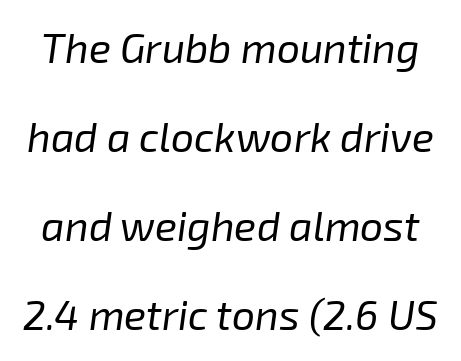
Q: Is the text bold? A: No.
Q: Is the text italic (slanted)? A: Yes, it leans right by about 8 degrees.
Q: Is the text underlined? A: No.
Q: Is the spacing between letters normal or unusually wide? A: Normal.
Q: Is the spacing between lines tight, normal or loose? A: Loose.
Q: Width (condensed, normal, or wide)? A: Normal.
Q: Stroke contrast? A: Low.
Q: x-height? A: Medium.
Q: Monospaced? A: No.
